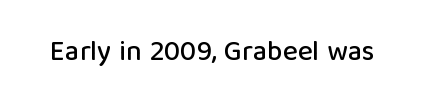
The image shows 28 px sans-serif type, upright; set normal letter spacing, not underlined; low stroke contrast and a medium x-height.
